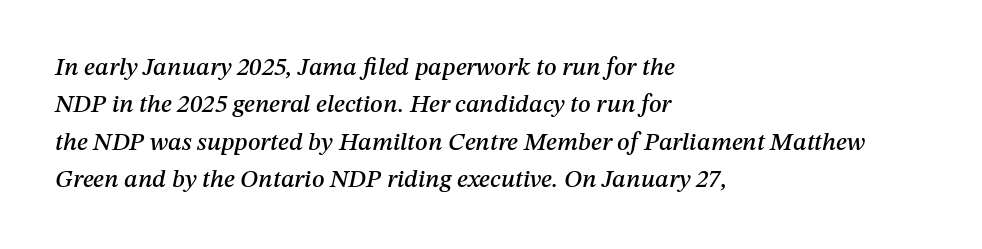
{"italic": "yes", "lean": "right", "slant_degrees": 12, "underline": "no", "align": "left", "line_spacing": "normal", "line_spacing_ratio": 1.5, "letter_spacing": "normal", "letter_spacing_em": 0.0, "glyph_px": 25}
